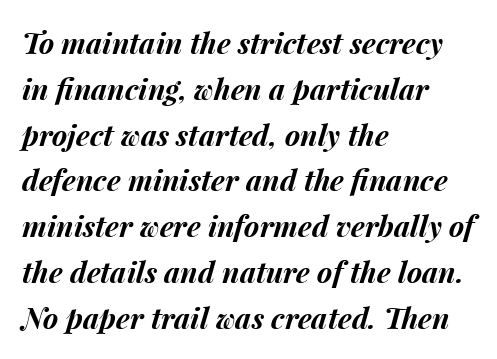
The image shows 29 px bold type, italic (leaning right); set left-aligned, normal line spacing (1.58x), normal letter spacing, not underlined; medium stroke contrast and a medium x-height.
